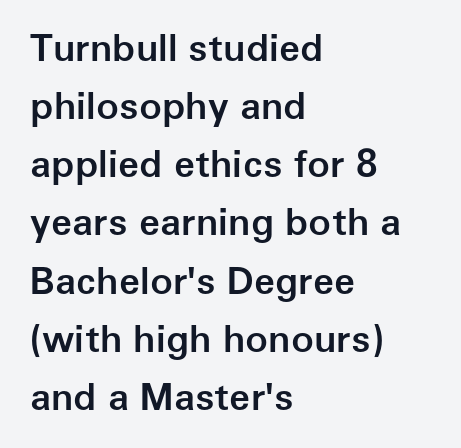
{"serif": "no", "italic": "no", "bold": "semi", "weight": "semibold", "width": "normal", "stroke_contrast": "low", "x_height": "medium", "monospaced": "no", "underline": "no", "align": "left", "line_spacing": "normal", "line_spacing_ratio": 1.53, "letter_spacing": "normal", "letter_spacing_em": 0.0, "glyph_px": 38}
